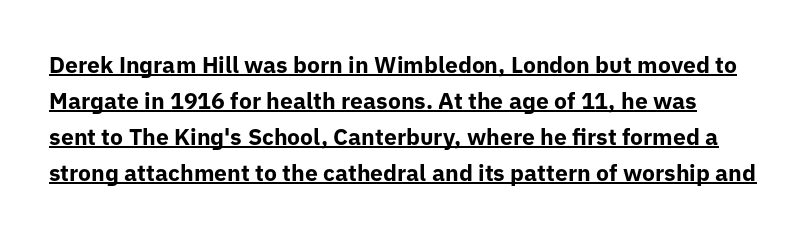
{"italic": "no", "bold": "yes", "underline": "yes", "line_spacing": "normal", "line_spacing_ratio": 1.56, "letter_spacing": "normal", "letter_spacing_em": 0.0, "glyph_px": 23}
